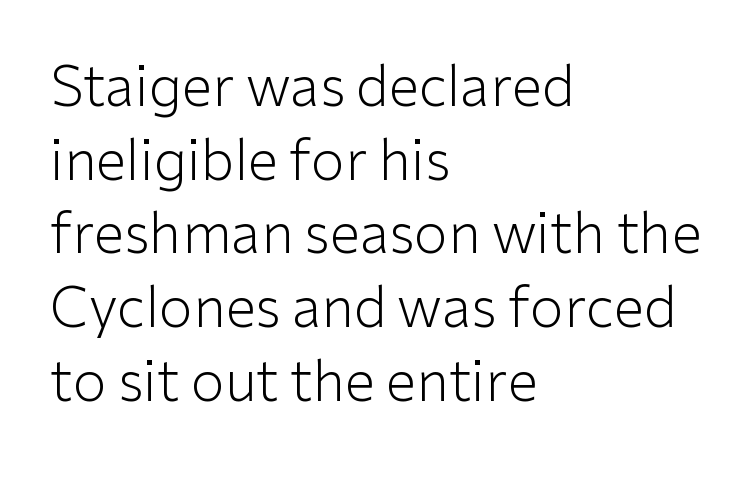
Q: Is the text bold? A: No.
Q: Is the text italic (slanted)? A: No, it is upright.
Q: Is the typeface a serif or a sans-serif typeface? A: Sans-serif.
Q: Is the text underlined? A: No.
Q: How is the paragraph aligned? A: Left-aligned.
Q: Is the spacing between letters normal or unusually wide? A: Normal.
Q: Is the spacing between lines tight, normal or loose? A: Normal.
Q: Width (condensed, normal, or wide)? A: Normal.
Q: Stroke contrast? A: Low.
Q: x-height? A: Medium.
Q: Monospaced? A: No.
